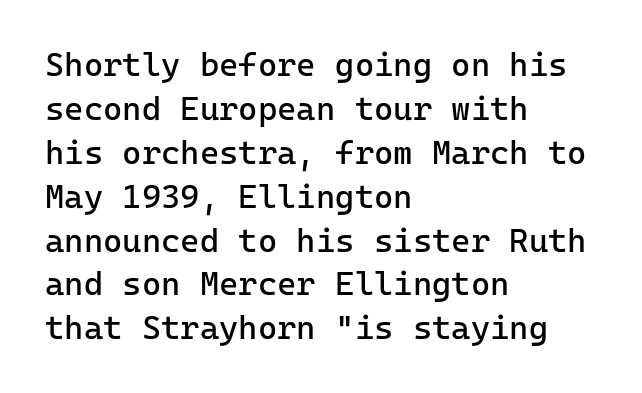
The image shows 33 px regular-weight sans-serif type, upright, monospaced; set left-aligned, normal line spacing (1.33x), normal letter spacing, not underlined; low stroke contrast and a medium x-height.
